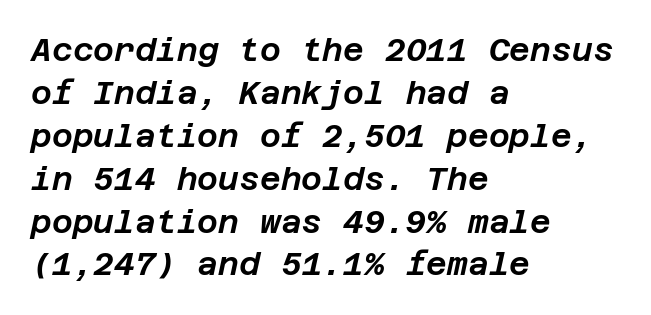
{"italic": "yes", "lean": "right", "slant_degrees": 12, "width": "normal", "stroke_contrast": "low", "x_height": "large", "underline": "no", "align": "left", "line_spacing": "normal", "line_spacing_ratio": 1.34, "letter_spacing": "normal", "letter_spacing_em": 0.0, "glyph_px": 32}
